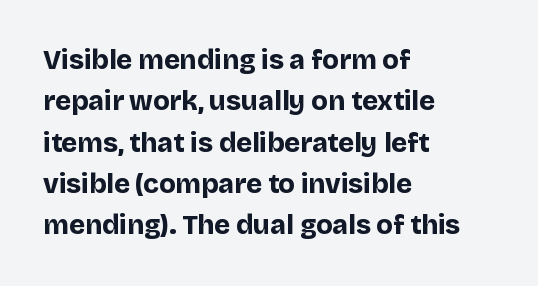
The image shows 27 px bold type, upright; set left-aligned, normal line spacing (1.53x), normal letter spacing, not underlined.
